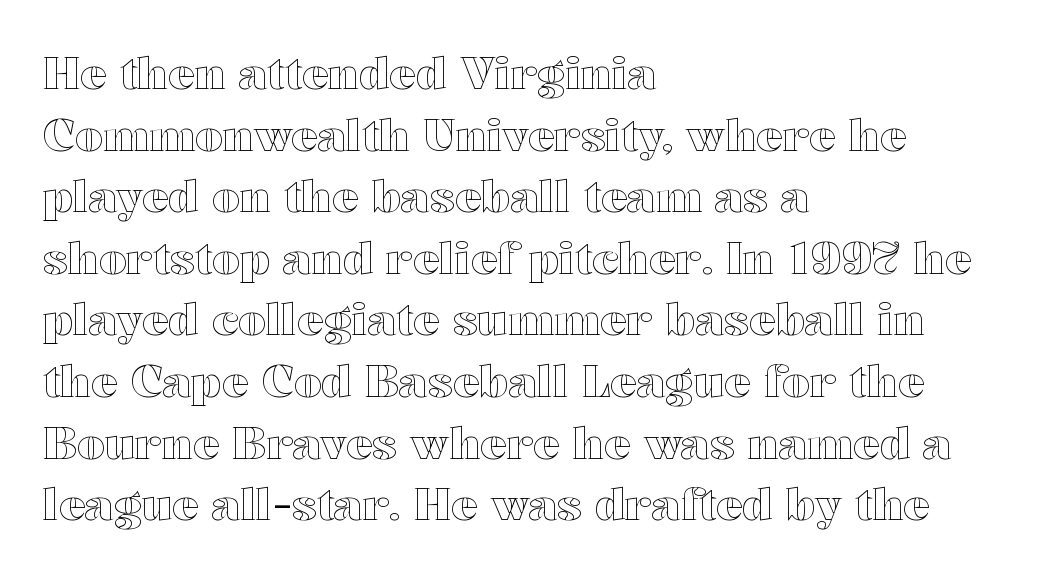
The image shows 44 px wide type, upright; set left-aligned, normal line spacing (1.4x), normal letter spacing, not underlined; a medium x-height.
